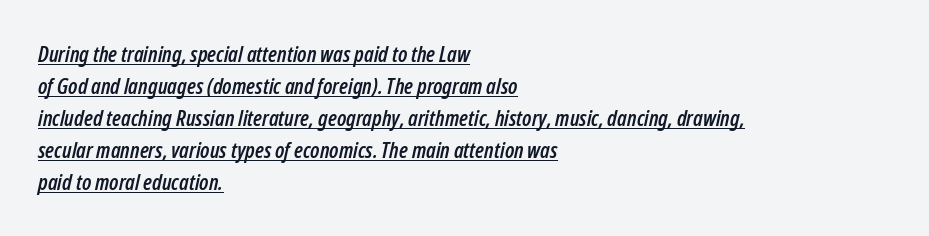
The image shows 22 px text type, italic (leaning right); set left-aligned, normal line spacing (1.46x), normal letter spacing, underlined.
